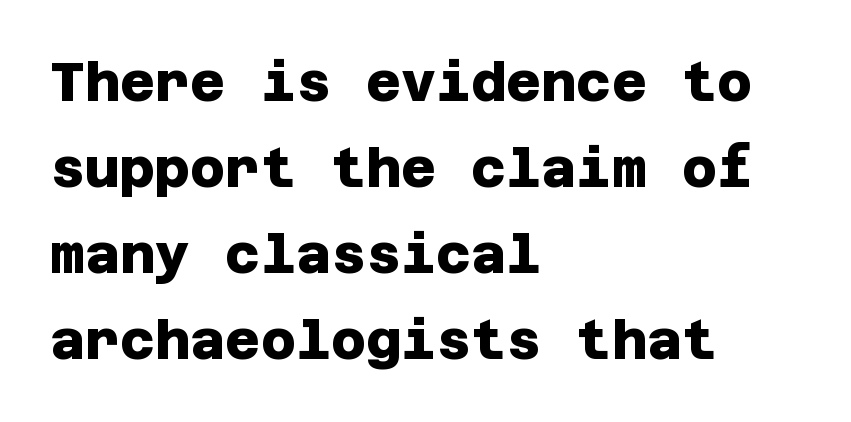
{"serif": "no", "bold": "yes", "weight": "heavy", "width": "normal", "stroke_contrast": "low", "x_height": "large", "underline": "no", "align": "left", "line_spacing": "normal", "line_spacing_ratio": 1.59, "letter_spacing": "normal", "letter_spacing_em": 0.0, "glyph_px": 54}
